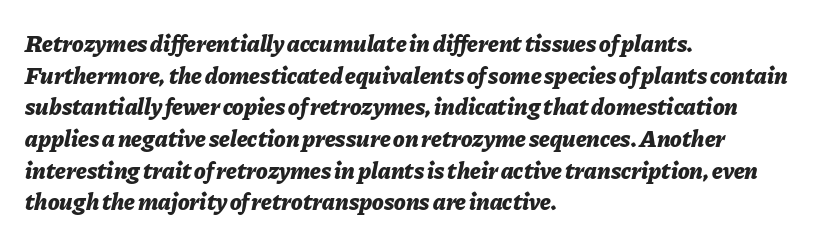
The image shows 24 px bold type, italic (leaning right); set left-aligned, normal line spacing (1.32x), normal letter spacing, not underlined.
